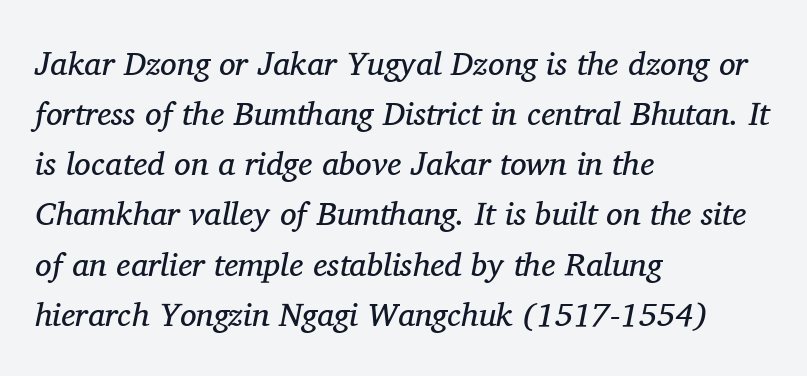
Q: Is the text bold? A: No.
Q: Is the text italic (slanted)? A: Yes, it leans right by about 11 degrees.
Q: Is the typeface a serif or a sans-serif typeface? A: Serif.
Q: Is the text underlined? A: No.
Q: How is the paragraph aligned? A: Left-aligned.
Q: Is the spacing between letters normal or unusually wide? A: Normal.
Q: Is the spacing between lines tight, normal or loose? A: Normal.
Q: Width (condensed, normal, or wide)? A: Normal.
Q: Stroke contrast? A: Medium.
Q: x-height? A: Medium.
Q: Monospaced? A: No.
